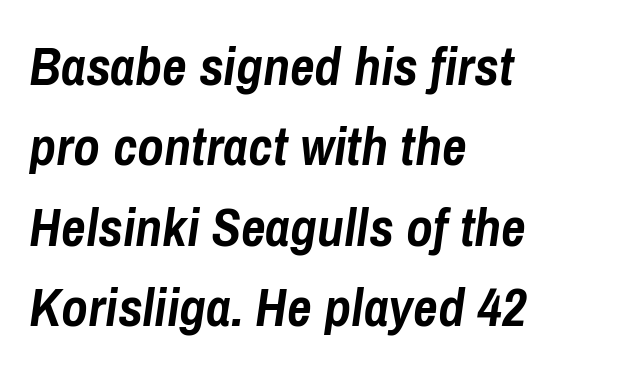
{"italic": "yes", "lean": "right", "slant_degrees": 8, "bold": "yes", "weight": "semibold", "width": "condensed", "stroke_contrast": "low", "x_height": "medium", "monospaced": "no", "underline": "no", "align": "left", "line_spacing": "normal", "line_spacing_ratio": 1.49, "letter_spacing": "normal", "letter_spacing_em": 0.0, "glyph_px": 54}
